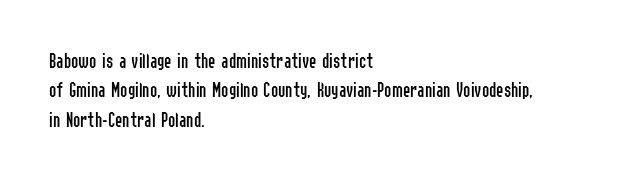
The image shows 22 px text type, upright; set left-aligned, normal line spacing (1.34x), normal letter spacing, not underlined.
